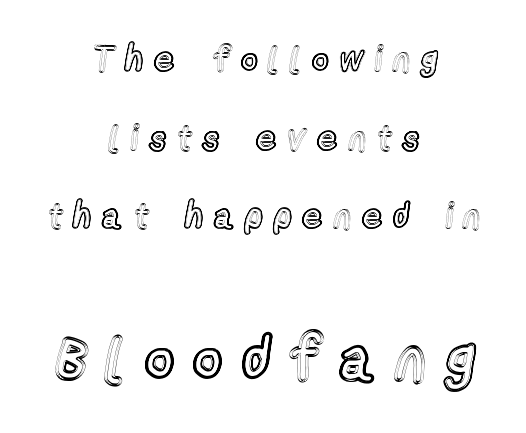
{"width": "condensed", "x_height": "medium", "monospaced": "no", "underline": "no", "align": "center", "line_spacing": "loose", "line_spacing_ratio": 2.25, "letter_spacing": "wide", "letter_spacing_em": 0.32, "larger_block": "second", "size_ratio": 1.77, "glyph_px": 62}
